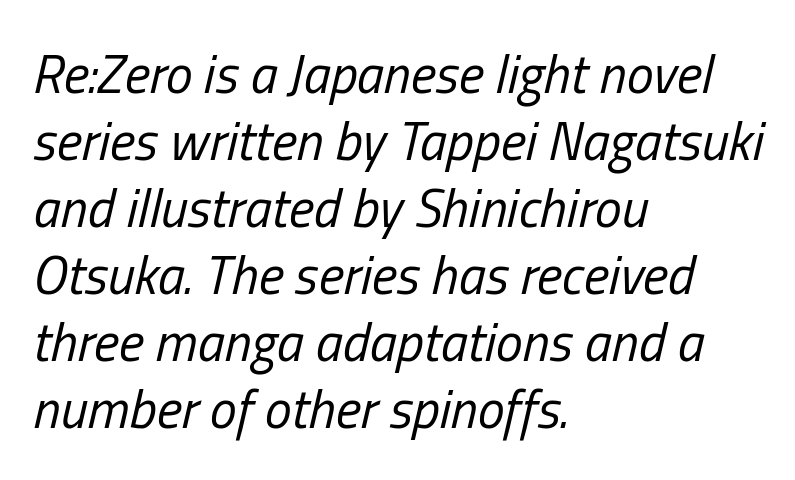
Q: Is the text bold? A: No.
Q: Is the text italic (slanted)? A: Yes, it leans right by about 13 degrees.
Q: Is the text underlined? A: No.
Q: How is the paragraph aligned? A: Left-aligned.
Q: Is the spacing between letters normal or unusually wide? A: Normal.
Q: Width (condensed, normal, or wide)? A: Condensed.
Q: Stroke contrast? A: Low.
Q: x-height? A: Medium.
Q: Monospaced? A: No.
